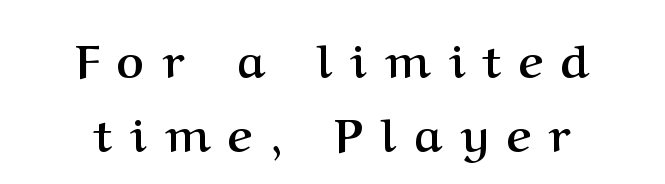
The image shows 47 px semibold serif type, upright; set centered, normal line spacing (1.57x), unusually wide letter spacing (+0.39 em), not underlined; medium stroke contrast and a medium x-height.
